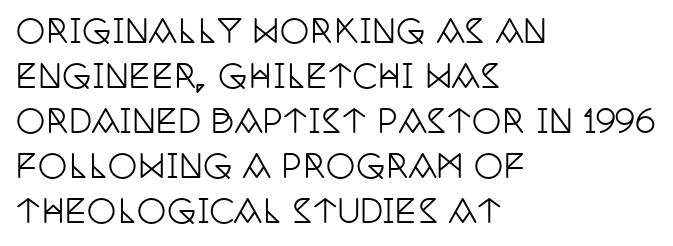
Q: Is the text italic (slanted)? A: No, it is upright.
Q: Is the typeface a serif or a sans-serif typeface? A: Serif.
Q: Is the text underlined? A: No.
Q: How is the paragraph aligned? A: Left-aligned.
Q: Is the spacing between letters normal or unusually wide? A: Normal.
Q: Is the spacing between lines tight, normal or loose? A: Normal.
Q: Width (condensed, normal, or wide)? A: Condensed.
Q: Stroke contrast? A: Low.
Q: x-height? A: Large.
Q: Monospaced? A: No.
